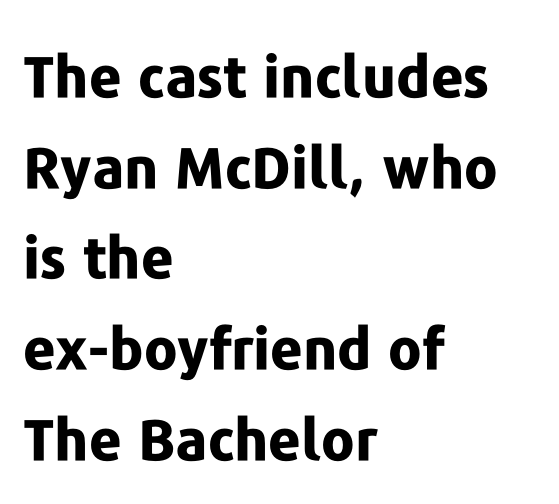
{"serif": "no", "italic": "no", "bold": "yes", "weight": "bold", "width": "normal", "stroke_contrast": "low", "x_height": "medium", "monospaced": "no", "underline": "no", "align": "left", "line_spacing": "normal", "line_spacing_ratio": 1.59, "letter_spacing": "normal", "letter_spacing_em": 0.0, "glyph_px": 57}
